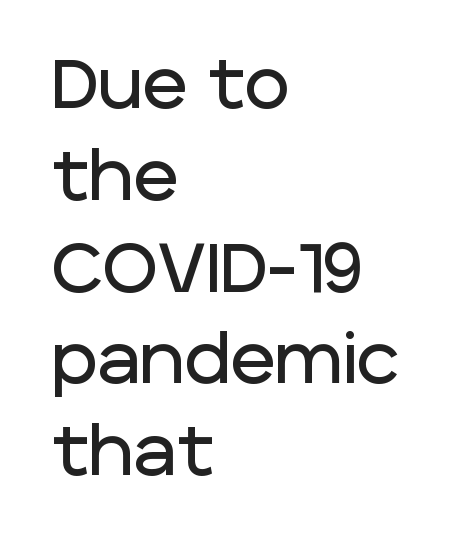
The image shows 69 px sans-serif type, upright; set left-aligned, normal line spacing (1.33x), normal letter spacing, not underlined; low stroke contrast and a large x-height.
